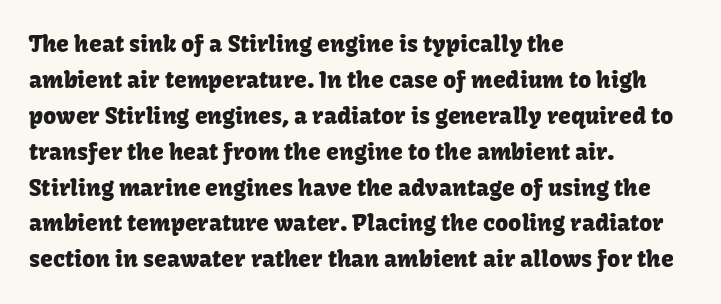
Q: Is the text italic (slanted)? A: No, it is upright.
Q: Is the text underlined? A: No.
Q: How is the paragraph aligned? A: Left-aligned.
Q: Is the spacing between letters normal or unusually wide? A: Normal.
Q: Is the spacing between lines tight, normal or loose? A: Normal.
